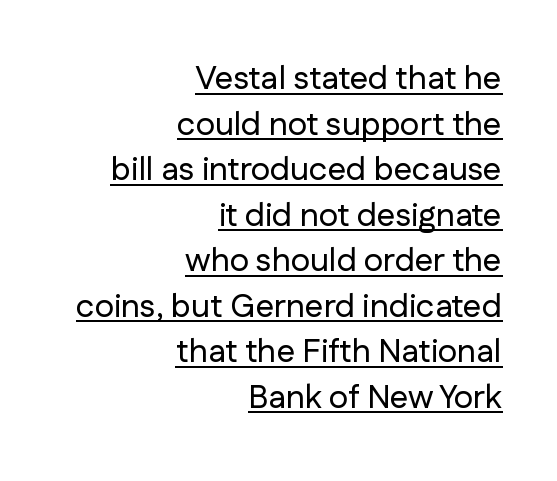
The image shows 33 px sans-serif type, upright; set right-aligned, normal line spacing (1.38x), normal letter spacing, underlined; low stroke contrast and a medium x-height.
